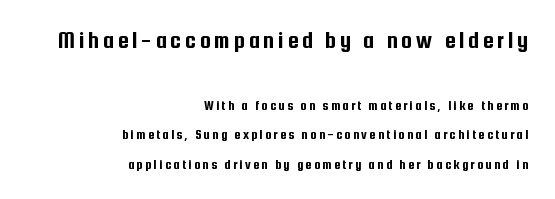
{"italic": "no", "underline": "no", "align": "right", "line_spacing": "loose", "line_spacing_ratio": 2.11, "larger_block": "first", "size_ratio": 1.71, "glyph_px": 24}
